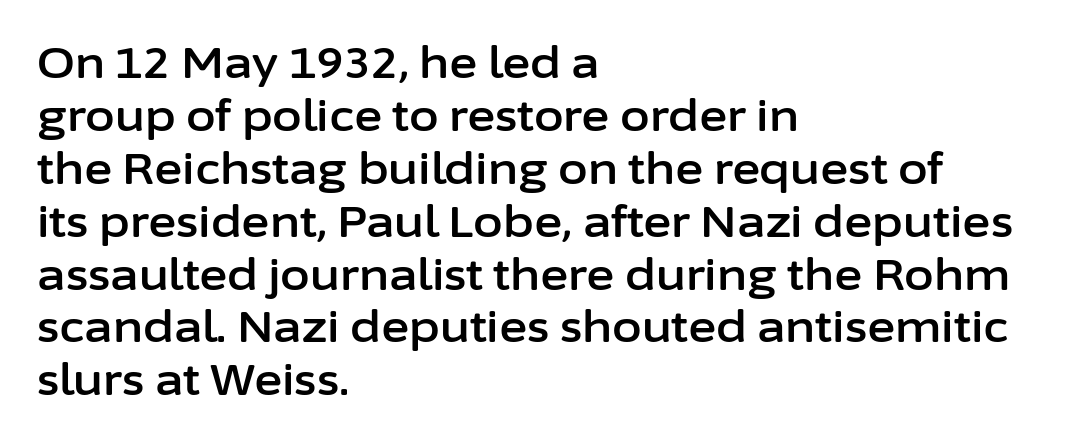
The image shows 43 px sans-serif type, upright; set left-aligned, line spacing 1.23x, normal letter spacing, not underlined; low stroke contrast and a medium x-height.
